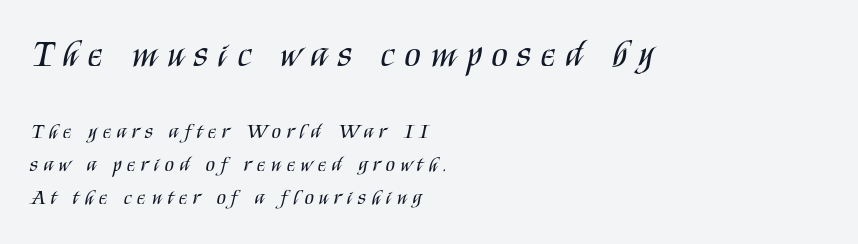
Grotesque or geometric, the face here clearly has no serifs. The compositor pushed each line to the left boundary. Honestly, there is no underline to notice here at all. On a weight scale, this lands at 450 or below. Here the first block reads like a headline and the second like body copy.
